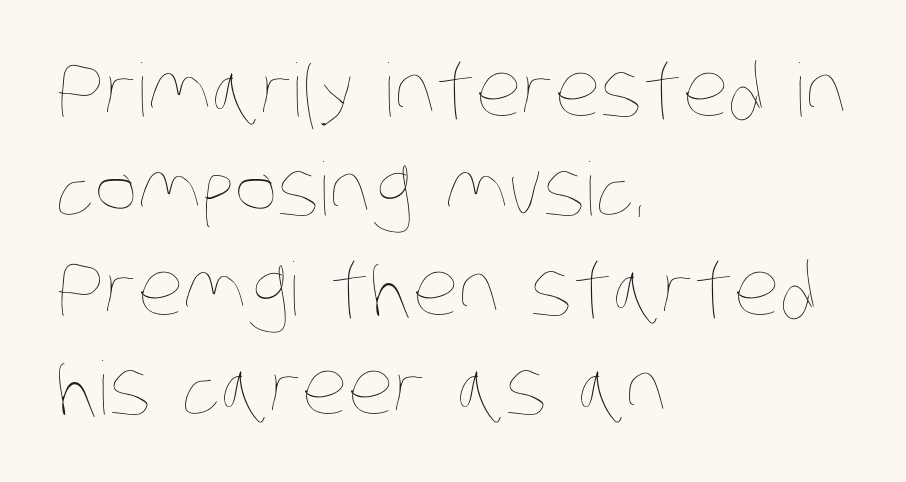
Caption: multi-line text, flush left, ragged right. Stems and bowls with no extra thickness — not bold. The designer left line spacing at the default. These lines are rendered in a variable-pitch font. Between one letter and the next there's only the usual sliver of space. Each row of text sits above clean, open space.
